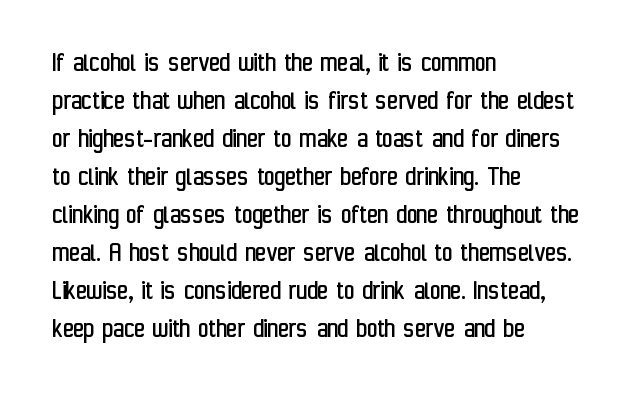
The image shows 29 px regular-weight, condensed sans-serif type, upright; set left-aligned, normal line spacing (1.31x), normal letter spacing, not underlined; low stroke contrast and a medium x-height.
